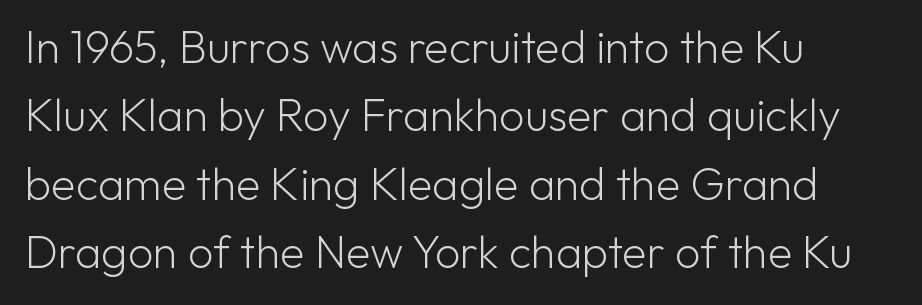
The image shows 45 px light sans-serif type, upright; set left-aligned, normal line spacing (1.52x), normal letter spacing, not underlined; low stroke contrast and a medium x-height.
